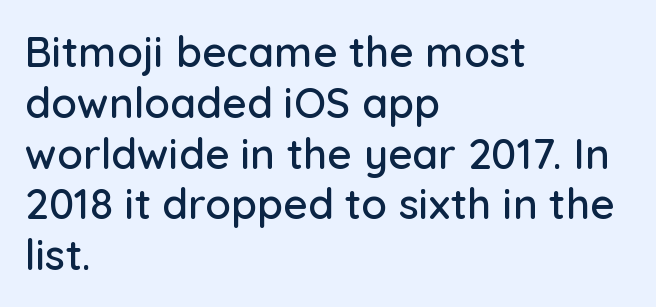
Q: Is the text italic (slanted)? A: No, it is upright.
Q: Is the typeface a serif or a sans-serif typeface? A: Sans-serif.
Q: Is the text underlined? A: No.
Q: How is the paragraph aligned? A: Left-aligned.
Q: Is the spacing between letters normal or unusually wide? A: Normal.
Q: Width (condensed, normal, or wide)? A: Normal.
Q: Stroke contrast? A: Low.
Q: x-height? A: Medium.
Q: Monospaced? A: No.
